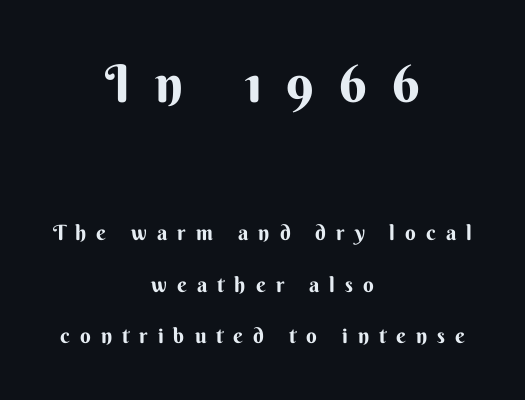
Is this a fixed-width face? No — the glyphs have proportional, varying widths. What kind of face is this? One without serifs — a sans. Widely set lines give the paragraph a tall, airy silhouette. This rendering uses center alignment, leaving both contours irregular but symmetric. A typesetter would mark this as roman, not italic. Of the two passages, the one on top uses the larger point size.
